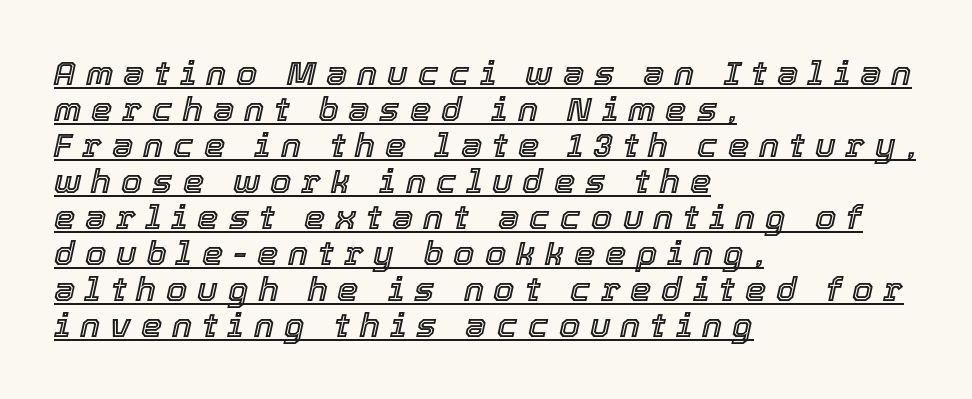
The image shows 34 px text type, italic (leaning right); set left-aligned, tight line spacing (1.06x), unusually wide letter spacing (+0.29 em), underlined; a medium x-height.
